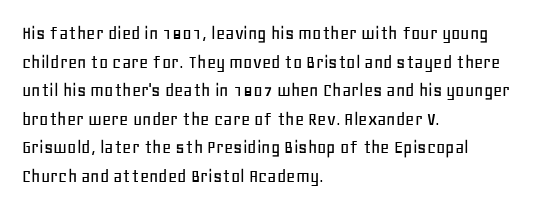
The image shows 20 px text type, upright; set left-aligned, normal line spacing (1.43x), normal letter spacing, not underlined.
